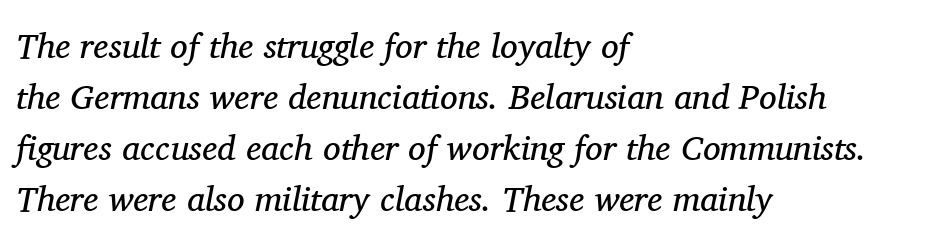
Q: Is the text bold? A: No.
Q: Is the text italic (slanted)? A: Yes, it leans right by about 11 degrees.
Q: Is the typeface a serif or a sans-serif typeface? A: Serif.
Q: Is the text underlined? A: No.
Q: How is the paragraph aligned? A: Left-aligned.
Q: Is the spacing between letters normal or unusually wide? A: Normal.
Q: Is the spacing between lines tight, normal or loose? A: Normal.
Q: Width (condensed, normal, or wide)? A: Normal.
Q: Stroke contrast? A: Medium.
Q: x-height? A: Medium.
Q: Monospaced? A: No.
